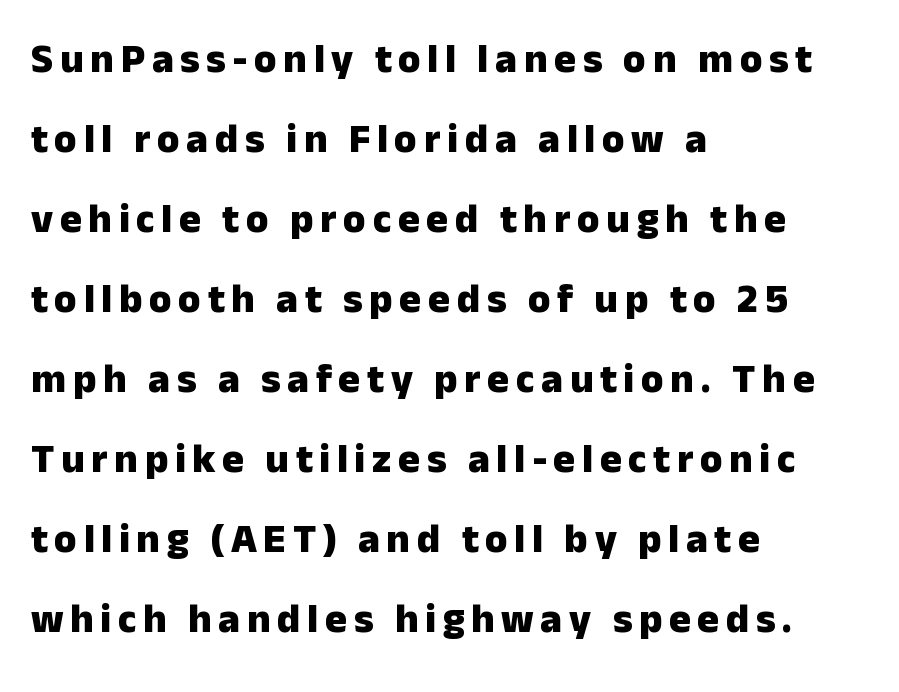
The image shows 41 px heavy sans-serif type, upright; set left-aligned, loose line spacing (1.95x), not underlined; low stroke contrast and a medium x-height.
